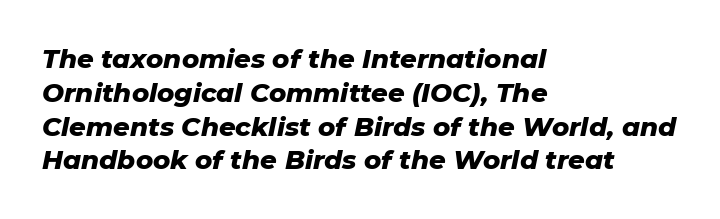
{"italic": "yes", "lean": "right", "slant_degrees": 11, "bold": "yes", "underline": "no", "align": "left", "line_spacing": "normal", "line_spacing_ratio": 1.3, "letter_spacing": "normal", "letter_spacing_em": 0.0, "glyph_px": 26}
